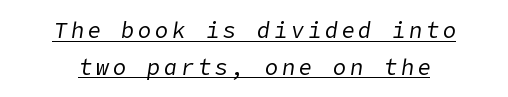
{"italic": "yes", "lean": "right", "slant_degrees": 9, "bold": "no", "underline": "yes", "align": "center", "line_spacing": "normal", "line_spacing_ratio": 1.67, "glyph_px": 22}
